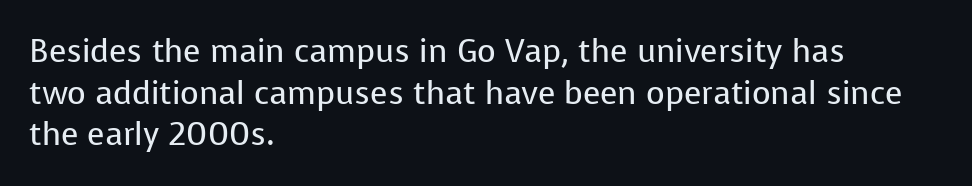
{"serif": "no", "italic": "no", "bold": "no", "weight": "regular", "width": "normal", "stroke_contrast": "low", "x_height": "medium", "monospaced": "no", "underline": "no", "align": "left", "line_spacing": "normal", "line_spacing_ratio": 1.3, "letter_spacing": "normal", "letter_spacing_em": 0.0, "glyph_px": 32}
